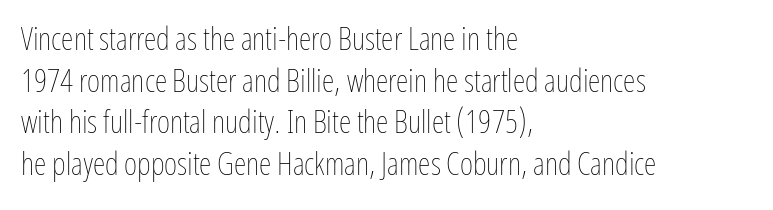
Observe the ordinary spacing: letters are neighbours, not strangers. Here the designer chose a conventional face with non-uniform glyph widths. Check under the words: just untouched page. Interline gaps are of average width in this sample.
